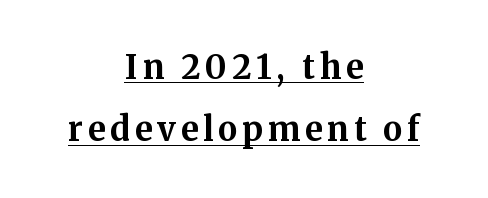
{"serif": "yes", "italic": "no", "bold": "yes", "weight": "bold", "width": "normal", "stroke_contrast": "medium", "x_height": "medium", "monospaced": "no", "underline": "yes", "align": "center", "line_spacing_ratio": 1.89, "glyph_px": 33}
